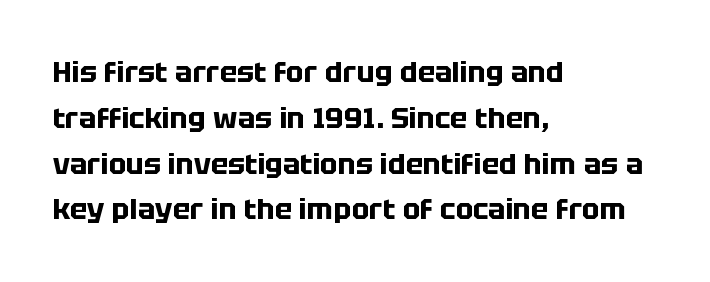
{"serif": "no", "italic": "no", "bold": "yes", "weight": "bold", "width": "normal", "stroke_contrast": "low", "x_height": "large", "monospaced": "no", "underline": "no", "align": "left", "line_spacing": "normal", "line_spacing_ratio": 1.58, "letter_spacing": "normal", "letter_spacing_em": 0.0, "glyph_px": 29}
